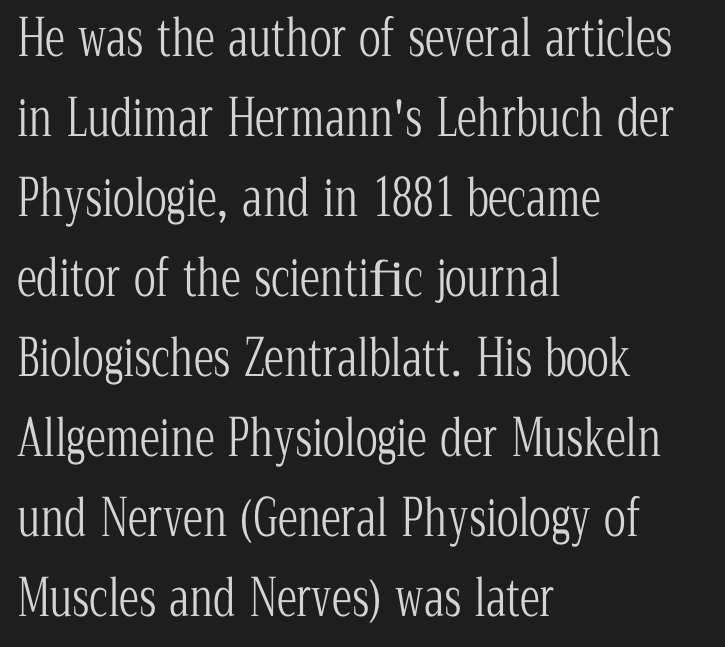
Compared with typical paragraphs, the rows here are spaced about the same. Italic? Not at all — the glyphs are vertical. Do the characters align in a grid? No, the font is proportional. This is not heavy type; no bold has been used. Caption: multi-line text, flush left, ragged right. Clear beneath every line of the passage.
